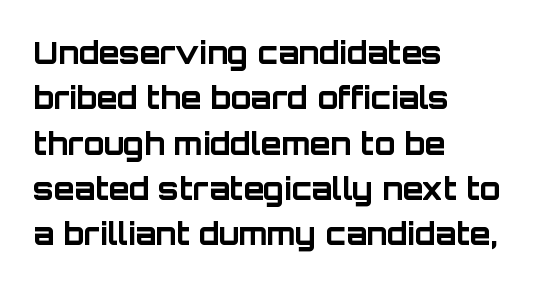
{"serif": "no", "italic": "no", "bold": "yes", "weight": "bold", "width": "normal", "stroke_contrast": "low", "x_height": "large", "monospaced": "no", "underline": "no", "align": "left", "line_spacing": "normal", "line_spacing_ratio": 1.51, "letter_spacing": "normal", "letter_spacing_em": 0.0, "glyph_px": 30}
